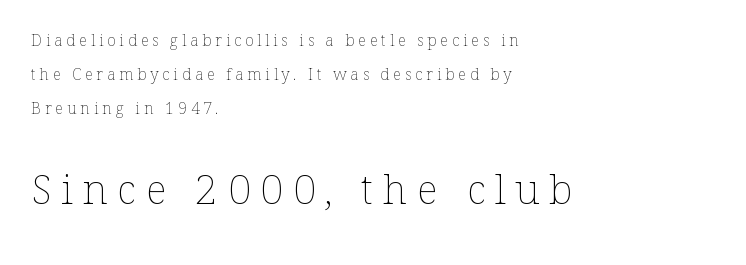
The image shows 41 px thin type, upright; set left-aligned, loose line spacing (2.12x), unusually wide letter spacing (+0.24 em), not underlined; the second (bottom) block is 2.56x larger; low stroke contrast and a medium x-height.
